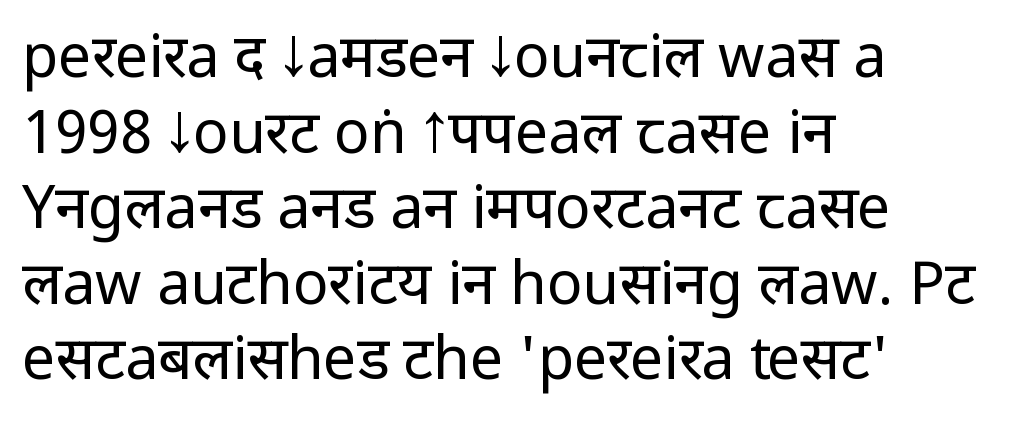
The image shows 59 px regular-weight, condensed sans-serif type, upright; set left-aligned, normal line spacing (1.28x), normal letter spacing, not underlined; low stroke contrast and a large x-height.
